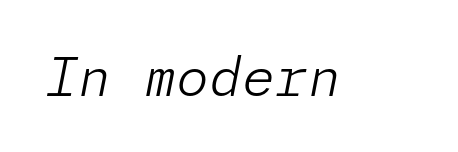
The image shows 53 px light type, italic (leaning right); set normal letter spacing, not underlined; low stroke contrast and a medium x-height.
